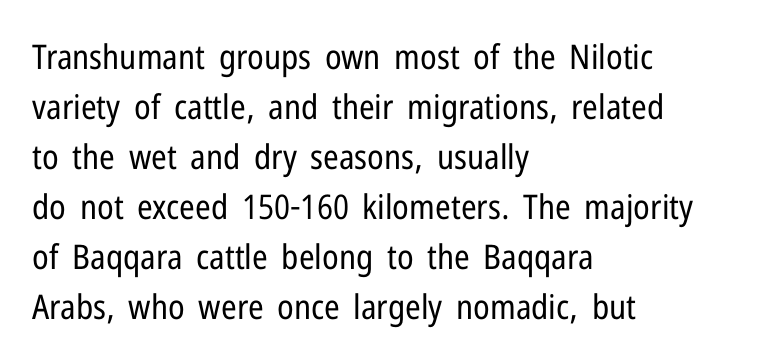
The image shows 34 px regular-weight, condensed sans-serif type, upright; set left-aligned, normal line spacing (1.47x), normal letter spacing, not underlined; low stroke contrast and a medium x-height.
